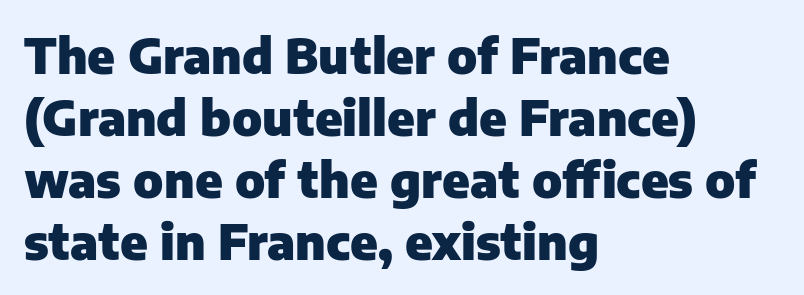
The image shows 48 px heavy sans-serif type, upright; set left-aligned, normal line spacing (1.29x), normal letter spacing, not underlined; low stroke contrast and a medium x-height.
